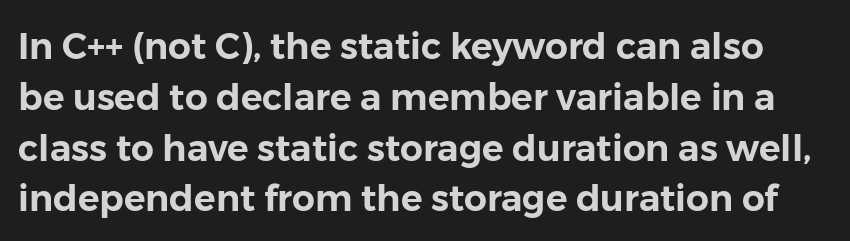
The image shows 36 px sans-serif type, upright; set normal line spacing (1.41x), normal letter spacing, not underlined; low stroke contrast and a medium x-height.
